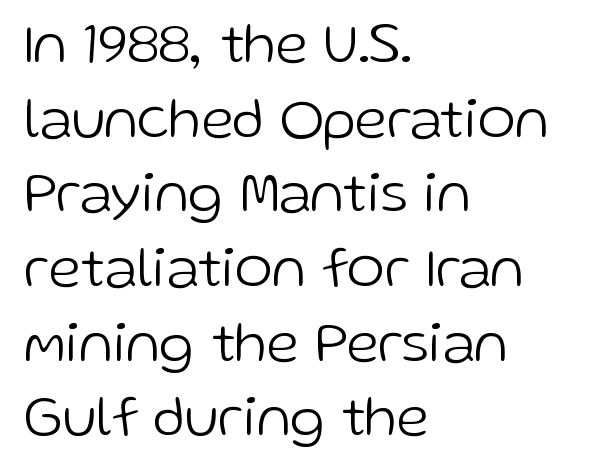
The image shows 57 px light sans-serif type, upright; set left-aligned, normal line spacing (1.31x), normal letter spacing, not underlined; low stroke contrast and a medium x-height.
